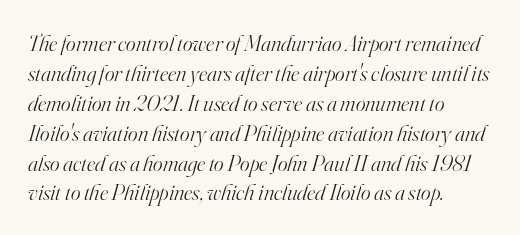
Bold? No — there's no thickening of the strokes. Spacing between characters is what you'd get straight out of the box. A normal amount of white space separates one row of letters from the next. Quick note: underline off. If you drew a line through each stem, it would be angled. Typeset ragged right — the left edge is the straight one.
